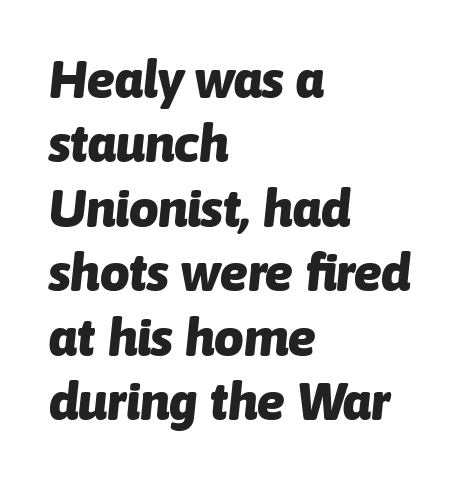
The image shows 52 px heavy type, italic (leaning right); set left-aligned, line spacing 1.24x, normal letter spacing, not underlined; low stroke contrast and a medium x-height.
